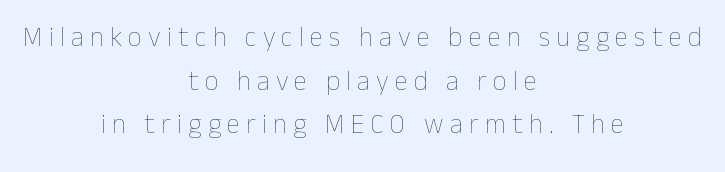
The image shows 27 px text type, upright; set centered, normal line spacing (1.62x), unusually wide letter spacing (+0.23 em), not underlined.
